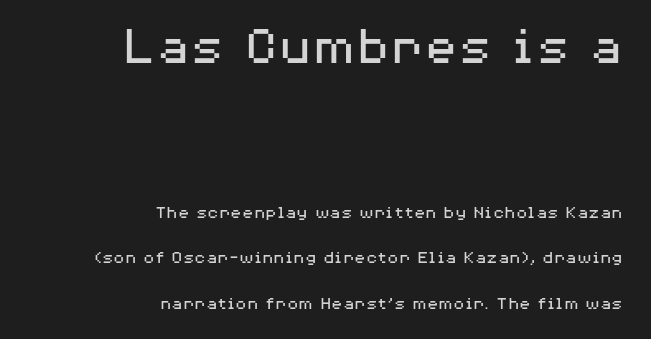
{"serif": "no", "italic": "no", "bold": "no", "weight": "regular", "width": "wide", "stroke_contrast": "medium", "x_height": "medium", "monospaced": "no", "underline": "no", "align": "right", "line_spacing": "loose", "line_spacing_ratio": 2.38, "letter_spacing": "normal", "letter_spacing_em": 0.0, "larger_block": "first", "size_ratio": 2.95, "glyph_px": 56}
